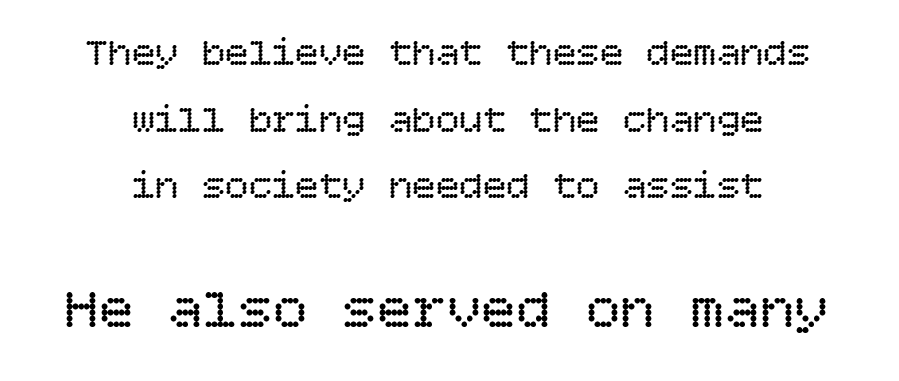
{"italic": "no", "bold": "no", "weight": "regular", "width": "normal", "stroke_contrast": "low", "x_height": "large", "underline": "no", "align": "center", "line_spacing_ratio": 1.71, "letter_spacing": "normal", "letter_spacing_em": 0.0, "larger_block": "second", "size_ratio": 1.49, "glyph_px": 58}
